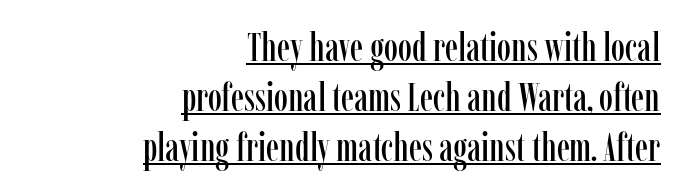
The image shows 40 px condensed serif type, upright; set right-aligned, normal line spacing (1.25x), normal letter spacing, underlined; low stroke contrast and a medium x-height.
